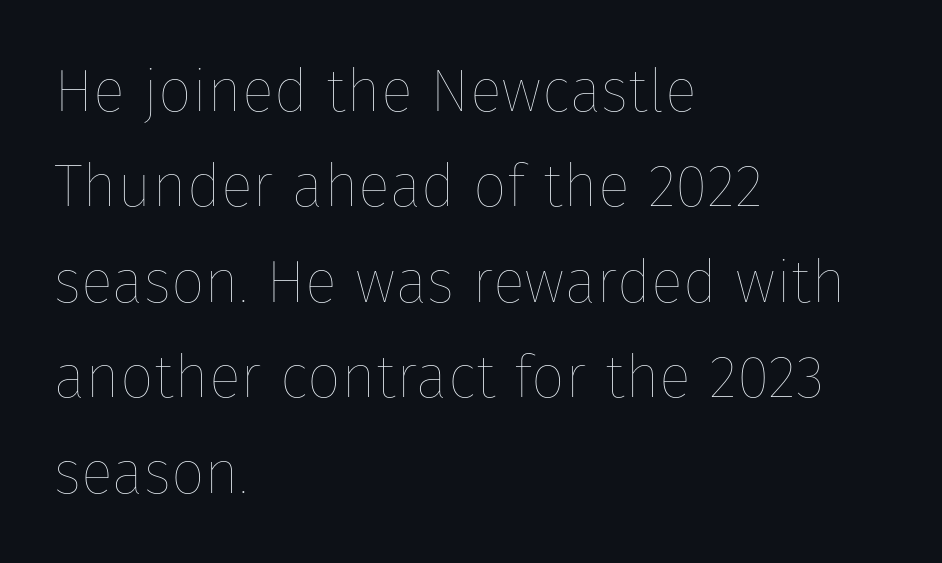
Glyph-to-glyph distance matches everyday printed text. Do the characters align in a grid? No, the font is proportional. Do the letters lean? They stand straight. Line starts are locked; line ends wander.
